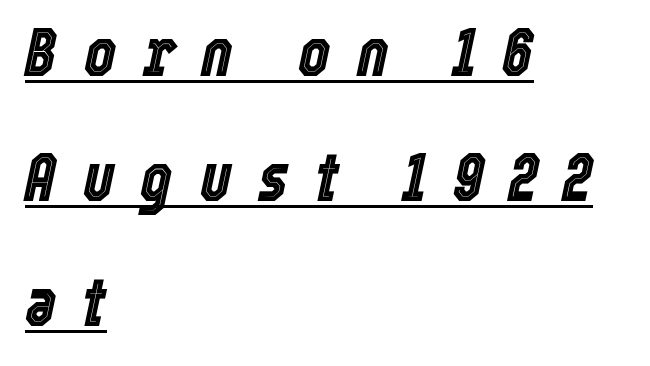
Q: Is the text italic (slanted)? A: Yes, it leans right by about 12 degrees.
Q: Is the text underlined? A: Yes.
Q: How is the paragraph aligned? A: Left-aligned.
Q: Is the spacing between letters normal or unusually wide? A: Unusually wide.
Q: Width (condensed, normal, or wide)? A: Condensed.
Q: x-height? A: Medium.
Q: Monospaced? A: No.
